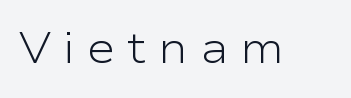
{"serif": "no", "italic": "no", "bold": "no", "weight": "light", "width": "wide", "stroke_contrast": "low", "x_height": "medium", "monospaced": "no", "underline": "no", "letter_spacing": "wide", "letter_spacing_em": 0.28, "glyph_px": 43}
